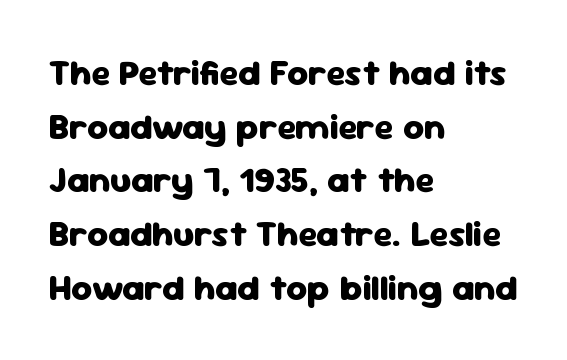
The image shows 36 px heavy sans-serif type, upright; set left-aligned, normal line spacing (1.49x), normal letter spacing, not underlined; low stroke contrast and a medium x-height.
